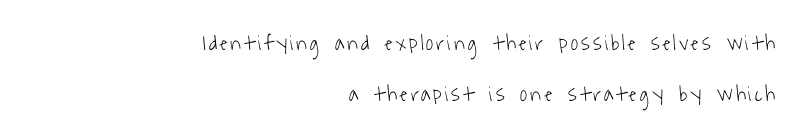
The image shows 22 px text type; set right-aligned, loose line spacing (2.34x), not underlined.
